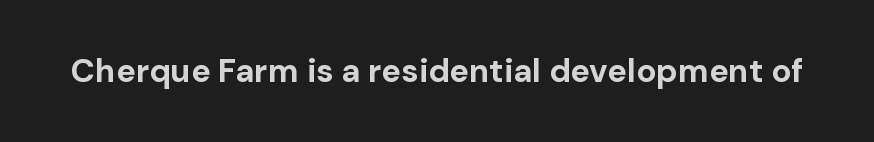
The image shows 33 px bold sans-serif type, upright; set normal letter spacing, not underlined; low stroke contrast and a medium x-height.
